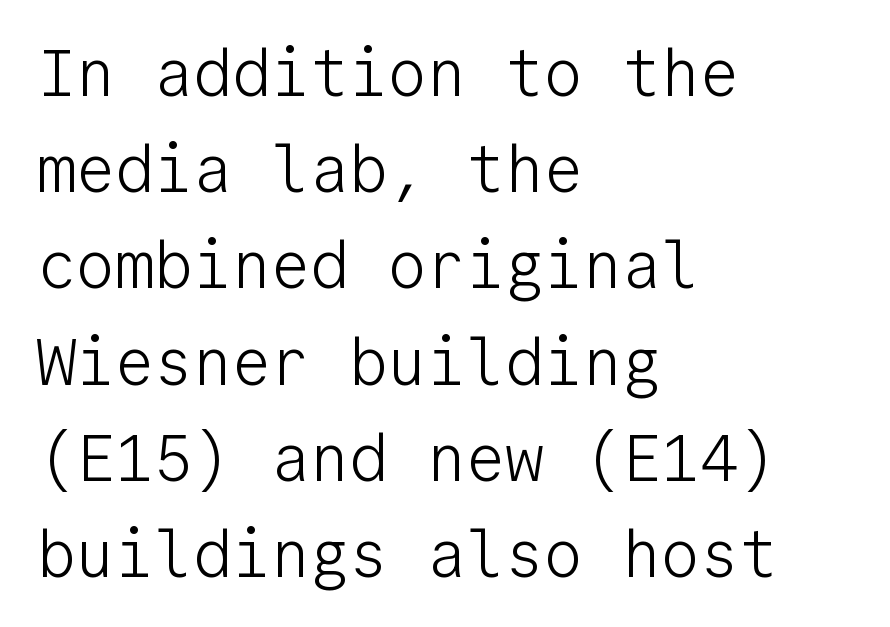
Q: Is the text bold? A: No.
Q: Is the text italic (slanted)? A: No, it is upright.
Q: Is the typeface a serif or a sans-serif typeface? A: Sans-serif.
Q: Is the text underlined? A: No.
Q: How is the paragraph aligned? A: Left-aligned.
Q: Is the spacing between letters normal or unusually wide? A: Normal.
Q: Is the spacing between lines tight, normal or loose? A: Normal.
Q: Width (condensed, normal, or wide)? A: Normal.
Q: Stroke contrast? A: Low.
Q: x-height? A: Medium.
Q: Monospaced? A: Yes.
